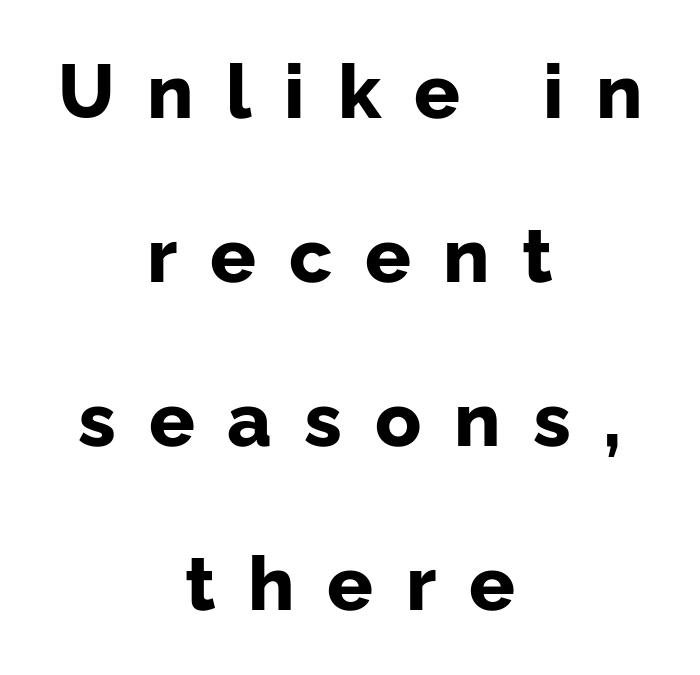
{"serif": "no", "italic": "no", "bold": "yes", "weight": "bold", "width": "normal", "stroke_contrast": "low", "x_height": "medium", "monospaced": "no", "underline": "no", "align": "center", "line_spacing": "loose", "line_spacing_ratio": 2.16, "letter_spacing": "wide", "letter_spacing_em": 0.43, "glyph_px": 76}
